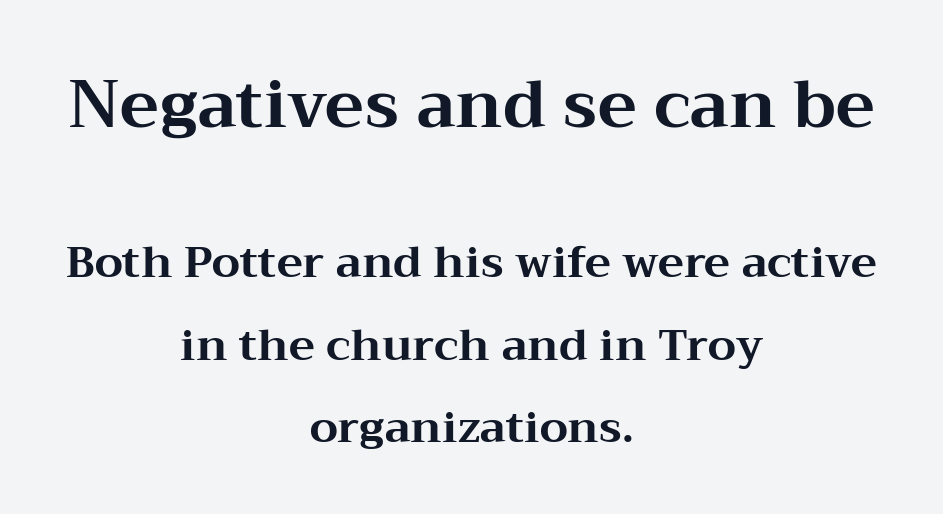
{"serif": "yes", "italic": "no", "bold": "yes", "weight": "bold", "width": "wide", "stroke_contrast": "medium", "x_height": "medium", "monospaced": "no", "underline": "no", "align": "center", "line_spacing_ratio": 1.88, "letter_spacing": "normal", "letter_spacing_em": 0.0, "larger_block": "first", "size_ratio": 1.5, "glyph_px": 66}
